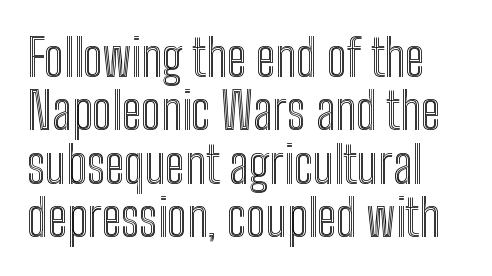
Q: Is the text italic (slanted)? A: No, it is upright.
Q: Is the text underlined? A: No.
Q: Is the spacing between letters normal or unusually wide? A: Normal.
Q: Is the spacing between lines tight, normal or loose? A: Tight.
Q: Width (condensed, normal, or wide)? A: Condensed.
Q: x-height? A: Medium.
Q: Monospaced? A: No.
